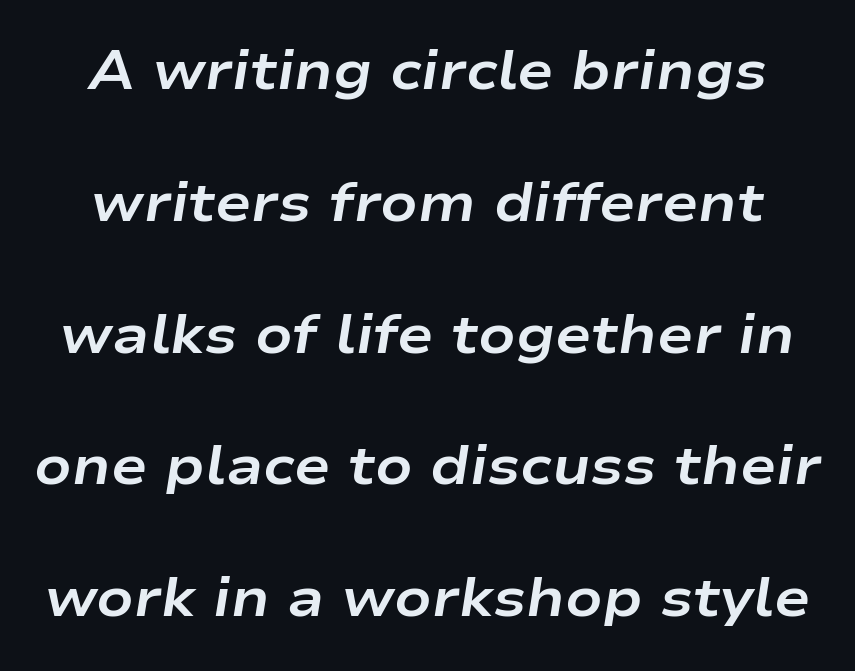
{"italic": "yes", "lean": "right", "slant_degrees": 9, "bold": "yes", "weight": "bold", "width": "wide", "stroke_contrast": "low", "x_height": "medium", "monospaced": "no", "underline": "no", "line_spacing": "loose", "line_spacing_ratio": 2.44, "letter_spacing": "normal", "letter_spacing_em": 0.0, "glyph_px": 54}
